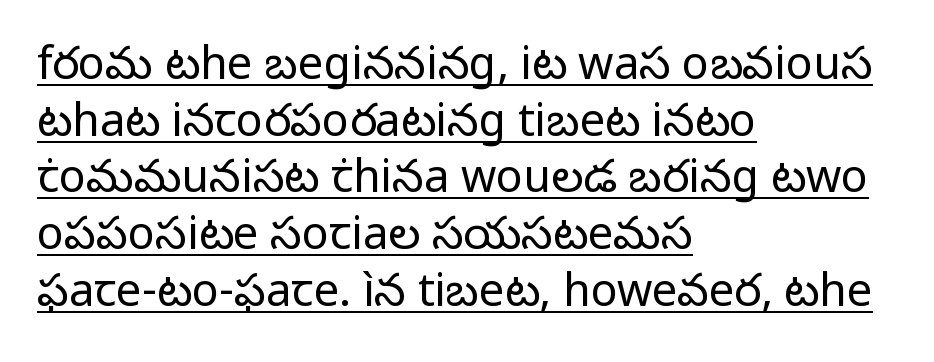
{"serif": "no", "italic": "no", "bold": "no", "weight": "regular", "width": "normal", "stroke_contrast": "low", "x_height": "medium", "monospaced": "no", "underline": "yes", "align": "left", "line_spacing": "normal", "line_spacing_ratio": 1.26, "letter_spacing": "normal", "letter_spacing_em": 0.0, "glyph_px": 45}
